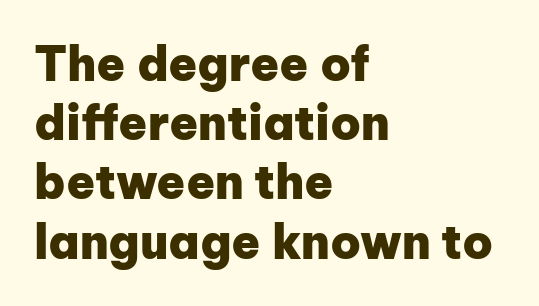
{"serif": "no", "italic": "no", "bold": "yes", "weight": "heavy", "width": "normal", "stroke_contrast": "low", "x_height": "medium", "monospaced": "no", "underline": "no", "align": "left", "line_spacing": "normal", "line_spacing_ratio": 1.26, "letter_spacing": "normal", "letter_spacing_em": 0.0, "glyph_px": 47}
